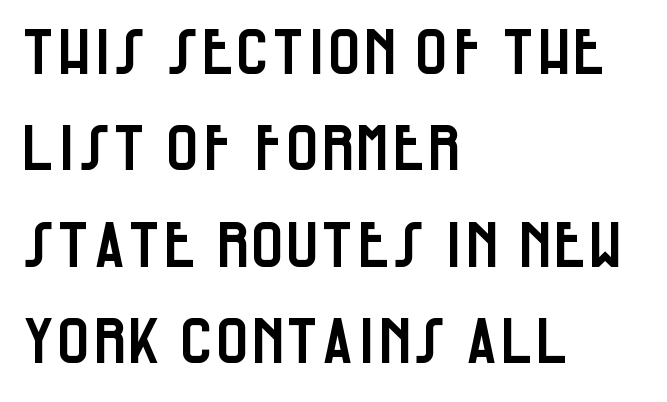
Q: Is the text italic (slanted)? A: No, it is upright.
Q: Is the typeface a serif or a sans-serif typeface? A: Sans-serif.
Q: Is the text underlined? A: No.
Q: How is the paragraph aligned? A: Left-aligned.
Q: Is the spacing between letters normal or unusually wide? A: Normal.
Q: Is the spacing between lines tight, normal or loose? A: Normal.
Q: Width (condensed, normal, or wide)? A: Condensed.
Q: Stroke contrast? A: Low.
Q: x-height? A: Large.
Q: Monospaced? A: No.
